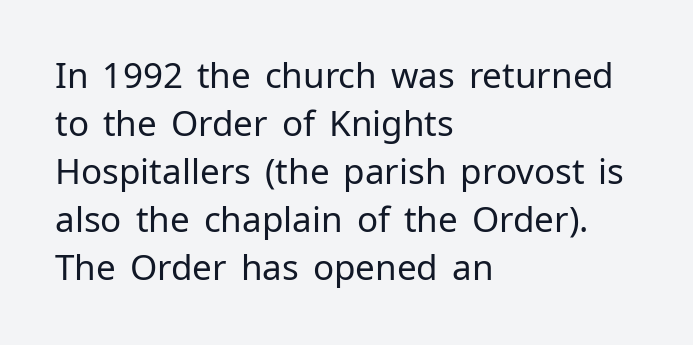
{"serif": "no", "italic": "no", "bold": "no", "weight": "regular", "width": "normal", "stroke_contrast": "low", "x_height": "medium", "monospaced": "no", "underline": "no", "align": "left", "line_spacing": "normal", "line_spacing_ratio": 1.37, "letter_spacing": "normal", "letter_spacing_em": 0.0, "glyph_px": 35}
